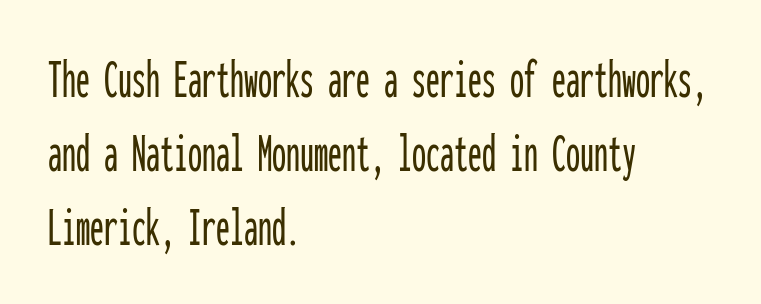
The image shows 56 px condensed sans-serif type, upright, monospaced; set left-aligned, normal line spacing (1.32x), normal letter spacing, not underlined; low stroke contrast and a medium x-height.
